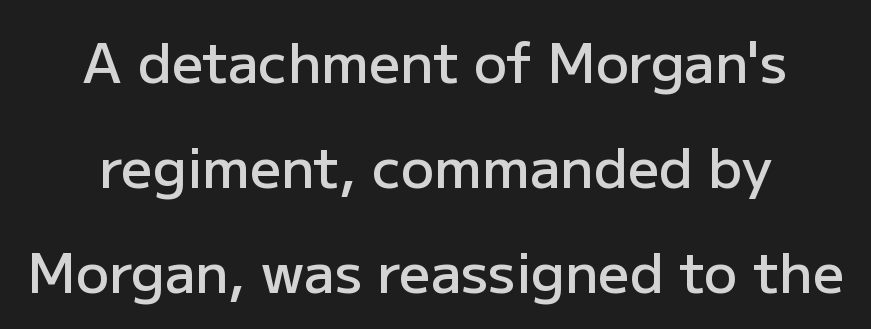
{"serif": "no", "italic": "no", "bold": "semi", "weight": "semibold", "width": "normal", "stroke_contrast": "low", "x_height": "medium", "monospaced": "no", "underline": "no", "align": "center", "line_spacing": "loose", "line_spacing_ratio": 1.91, "letter_spacing": "normal", "letter_spacing_em": 0.0, "glyph_px": 55}
